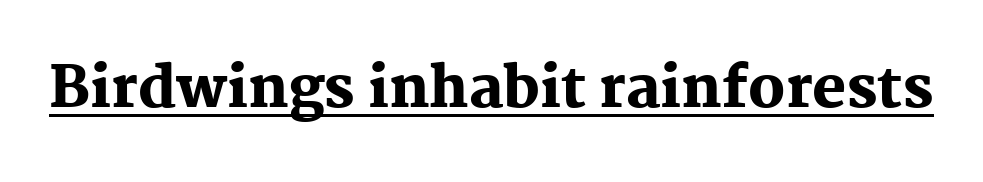
Q: Is the text bold? A: Yes.
Q: Is the text italic (slanted)? A: No, it is upright.
Q: Is the typeface a serif or a sans-serif typeface? A: Serif.
Q: Is the text underlined? A: Yes.
Q: Is the spacing between letters normal or unusually wide? A: Normal.
Q: Width (condensed, normal, or wide)? A: Normal.
Q: Stroke contrast? A: Medium.
Q: x-height? A: Medium.
Q: Monospaced? A: No.
